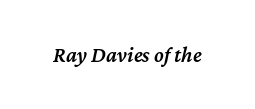
Honestly, there is no underline to notice here at all. The glyphs look as if they've been sheared to an angle. Students, this is semibold: more ink than regular, less than bold. The horizontal fit of the characters is conventional and even.
